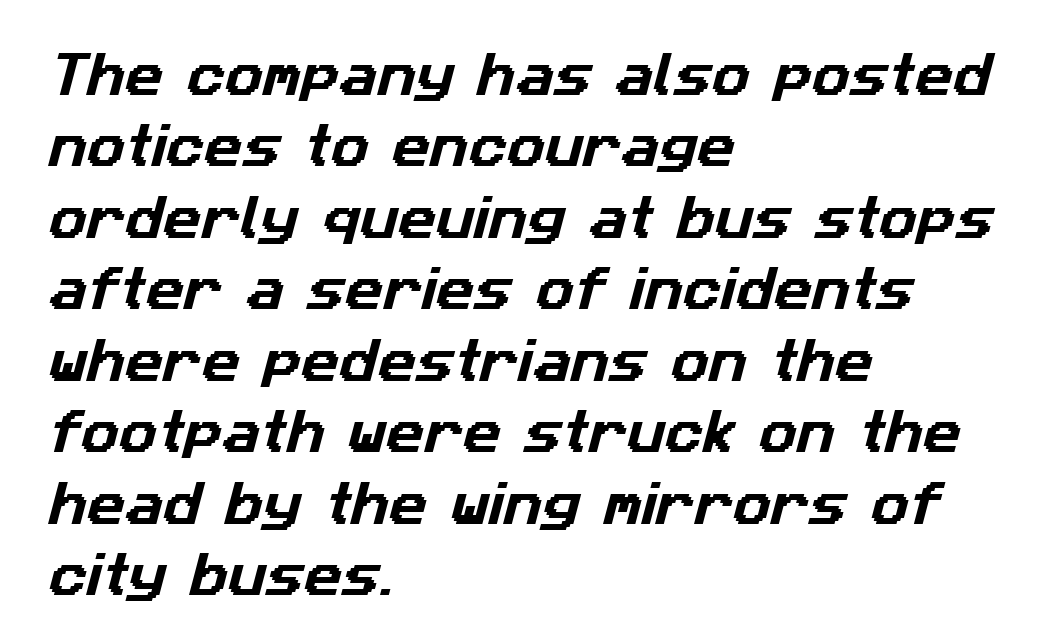
The image shows 47 px sans-serif type; set left-aligned, normal line spacing (1.52x), normal letter spacing, not underlined; low stroke contrast and a medium x-height.
